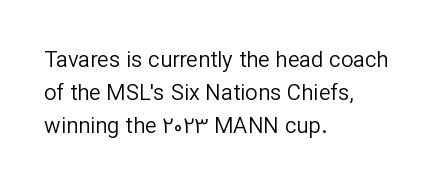
The image shows 22 px text type, upright; set left-aligned, normal line spacing (1.51x), normal letter spacing, not underlined.
